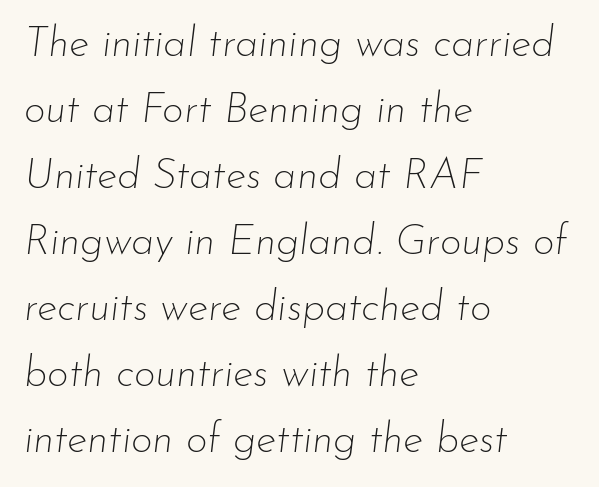
The image shows 42 px thin type, italic (leaning right); set left-aligned, normal line spacing (1.57x), normal letter spacing, not underlined; low stroke contrast and a small x-height.
